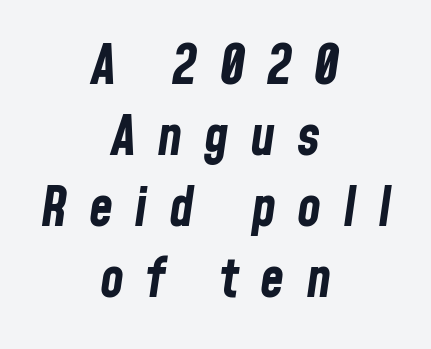
{"italic": "yes", "lean": "right", "slant_degrees": 8, "bold": "yes", "weight": "bold", "width": "condensed", "stroke_contrast": "low", "x_height": "medium", "monospaced": "no", "underline": "no", "align": "center", "line_spacing": "normal", "line_spacing_ratio": 1.29, "letter_spacing": "wide", "letter_spacing_em": 0.39, "glyph_px": 55}
